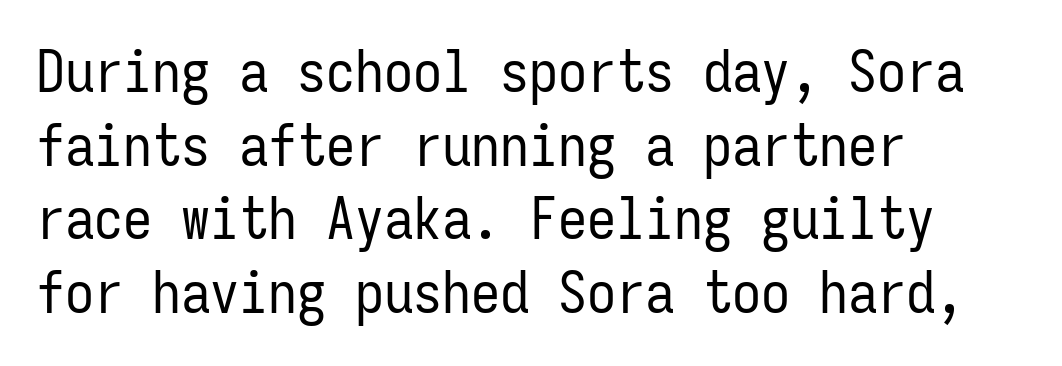
{"serif": "no", "italic": "no", "bold": "no", "weight": "regular", "width": "condensed", "stroke_contrast": "low", "x_height": "medium", "monospaced": "yes", "underline": "no", "align": "left", "line_spacing": "normal", "line_spacing_ratio": 1.27, "letter_spacing": "normal", "letter_spacing_em": 0.0, "glyph_px": 58}
